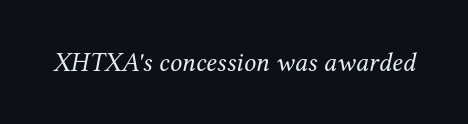
The image shows 27 px text type, italic (leaning right); set normal letter spacing, not underlined.
